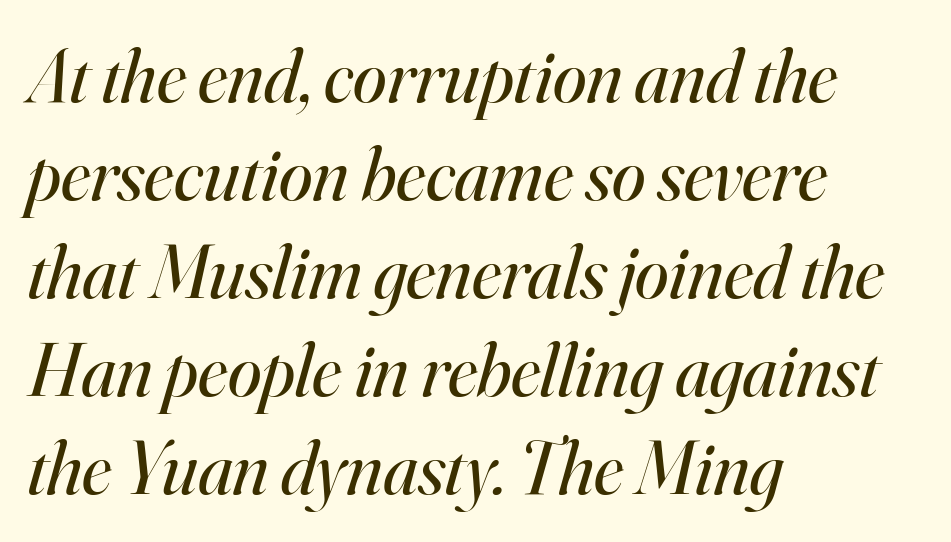
Q: Is the text bold? A: No.
Q: Is the text italic (slanted)? A: Yes, it leans right by about 16 degrees.
Q: Is the typeface a serif or a sans-serif typeface? A: Serif.
Q: Is the text underlined? A: No.
Q: How is the paragraph aligned? A: Left-aligned.
Q: Is the spacing between letters normal or unusually wide? A: Normal.
Q: Is the spacing between lines tight, normal or loose? A: Normal.
Q: Width (condensed, normal, or wide)? A: Normal.
Q: Stroke contrast? A: High.
Q: x-height? A: Small.
Q: Monospaced? A: No.
